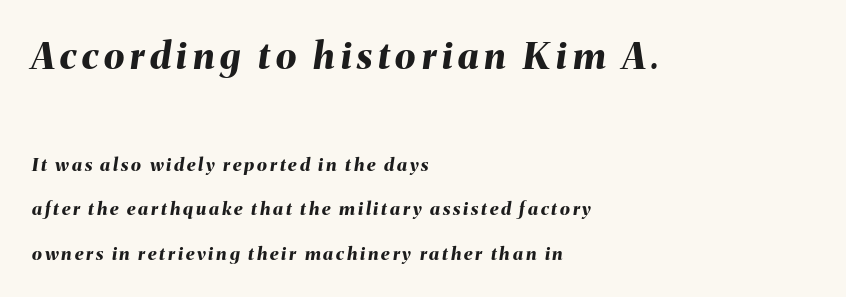
Q: Is the text bold? A: Yes.
Q: Is the text italic (slanted)? A: Yes, it leans right by about 8 degrees.
Q: Is the text underlined? A: No.
Q: How is the paragraph aligned? A: Left-aligned.
Q: Is the spacing between lines tight, normal or loose? A: Loose.
Q: Which block of text is set in a larger size, the first (top) or the second (bottom)? A: The first (top) one.
Q: Width (condensed, normal, or wide)? A: Normal.
Q: Stroke contrast? A: Medium.
Q: x-height? A: Medium.
Q: Monospaced? A: No.
